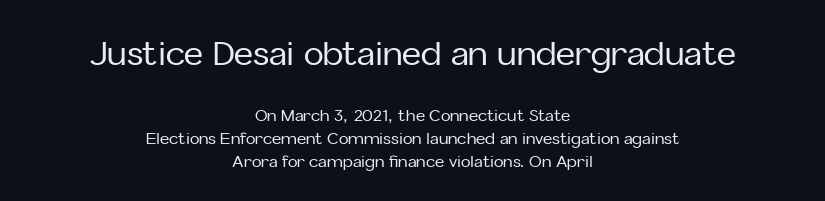
Size hierarchy here favors the leading block over the trailing one. This is roman type, the default non-slanted kind. Look at the bottom of the vertical strokes: they stop flat, with no serifs. There is no visible air inserted between adjacent glyphs. A typesetter would call this proportional, since set widths differ per character. These lines stack symmetrically, like a column narrowing and widening about its center.
